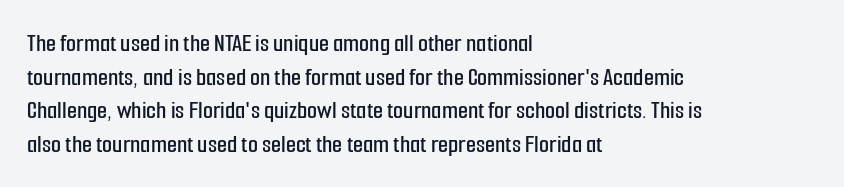
The zone under the glyphs is completely vacant. Line starts are locked; line ends wander. Look at the tracking — it's just the regular setting, nothing added. Horizontal bands of white between lines are of average thickness.
